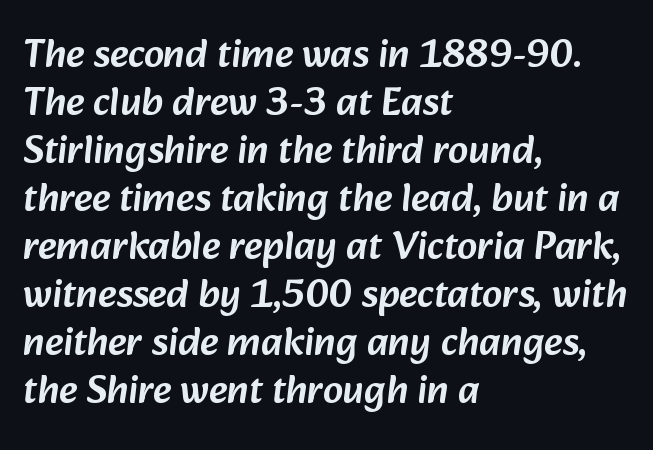
Q: Is the typeface a serif or a sans-serif typeface? A: Sans-serif.
Q: Is the text underlined? A: No.
Q: How is the paragraph aligned? A: Left-aligned.
Q: Is the spacing between letters normal or unusually wide? A: Normal.
Q: Width (condensed, normal, or wide)? A: Normal.
Q: Stroke contrast? A: Low.
Q: x-height? A: Medium.
Q: Monospaced? A: No.
